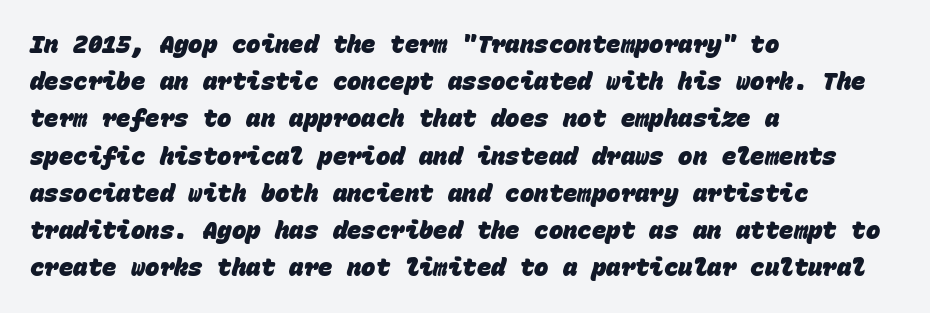
Q: Is the text bold? A: Yes.
Q: Is the text underlined? A: No.
Q: How is the paragraph aligned? A: Left-aligned.
Q: Is the spacing between letters normal or unusually wide? A: Normal.
Q: Is the spacing between lines tight, normal or loose? A: Normal.
